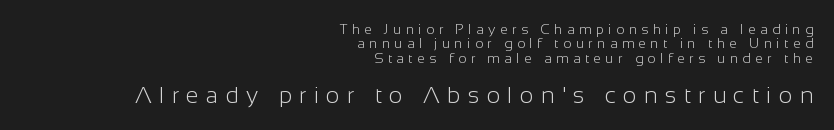
{"italic": "no", "bold": "no", "underline": "no", "align": "right", "line_spacing": "tight", "line_spacing_ratio": 1.02, "letter_spacing": "wide", "letter_spacing_em": 0.32, "larger_block": "second", "size_ratio": 1.64, "glyph_px": 23}
